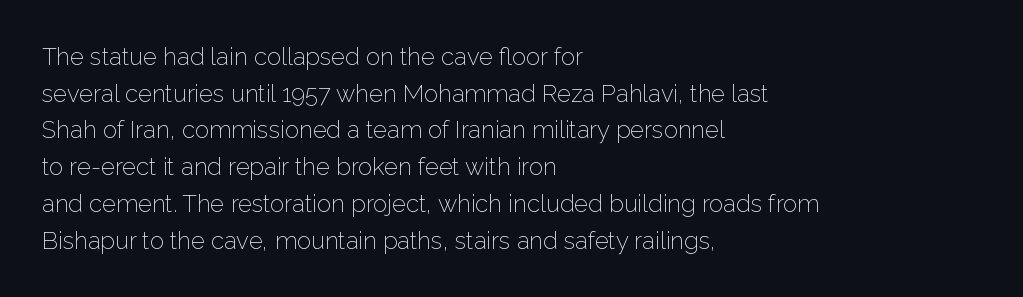
Standard letterfit; no display-style spreading of the glyphs. No chunkiness to these letters — they're not bold. This is roman type, the default non-slanted kind. Does the copy run flush right? No — it runs flush left.
